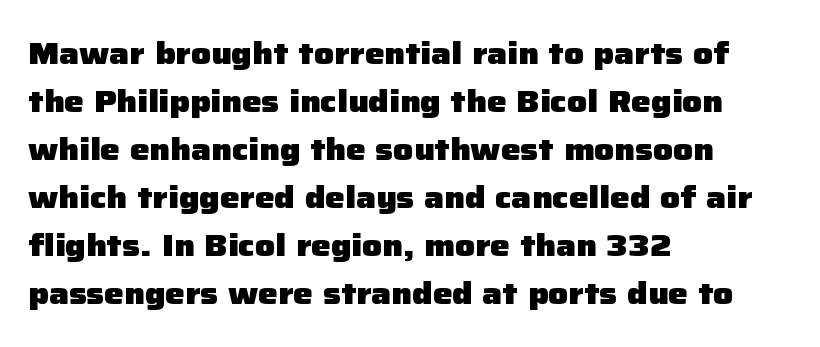
Q: Is the text bold? A: Yes.
Q: Is the text italic (slanted)? A: No, it is upright.
Q: Is the typeface a serif or a sans-serif typeface? A: Sans-serif.
Q: Is the text underlined? A: No.
Q: How is the paragraph aligned? A: Left-aligned.
Q: Is the spacing between letters normal or unusually wide? A: Normal.
Q: Is the spacing between lines tight, normal or loose? A: Normal.
Q: Width (condensed, normal, or wide)? A: Normal.
Q: Stroke contrast? A: Low.
Q: x-height? A: Medium.
Q: Monospaced? A: No.
